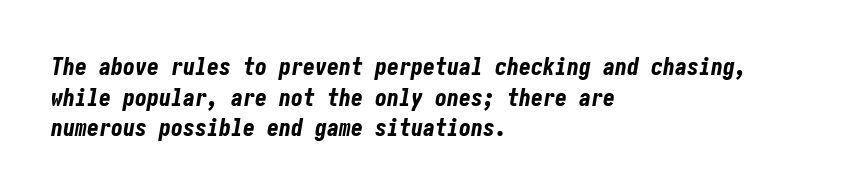
{"italic": "yes", "lean": "right", "slant_degrees": 10, "bold": "yes", "underline": "no", "align": "left", "line_spacing": "normal", "line_spacing_ratio": 1.28, "letter_spacing": "normal", "letter_spacing_em": 0.0, "glyph_px": 24}
